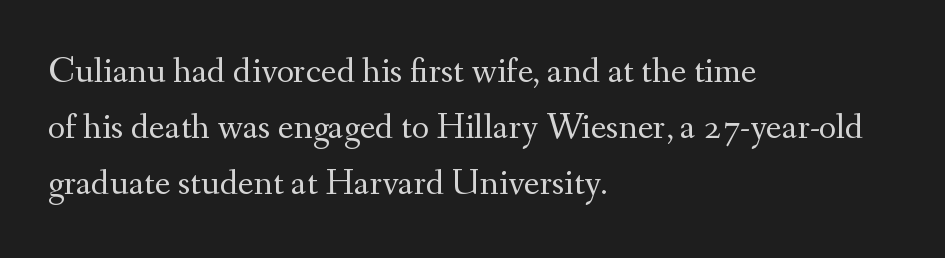
Think of a printed novel: that variable character pitch is what you see here. You can tell from the footed stems that serif type was used. Descenders are the only things crossing below the line. The typeface has the unassuming heft of standard copy or less.
